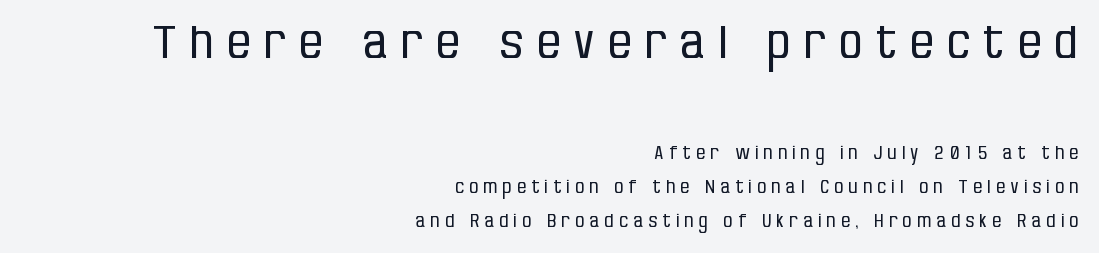
The image shows 46 px regular-weight, condensed sans-serif type, upright; set right-aligned, line spacing 1.89x, unusually wide letter spacing (+0.3 em), not underlined; the first (top) block is 2.56x larger; low stroke contrast and a large x-height.
